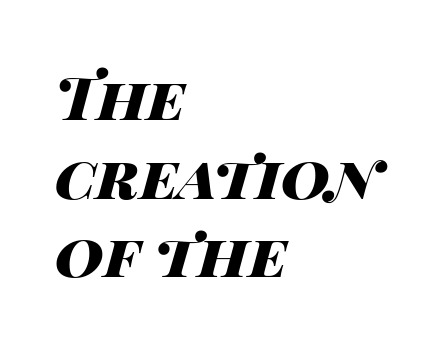
The image shows 60 px heavy, wide type, italic (leaning right); set left-aligned, normal line spacing (1.31x), normal letter spacing, not underlined; high stroke contrast and a large x-height.
